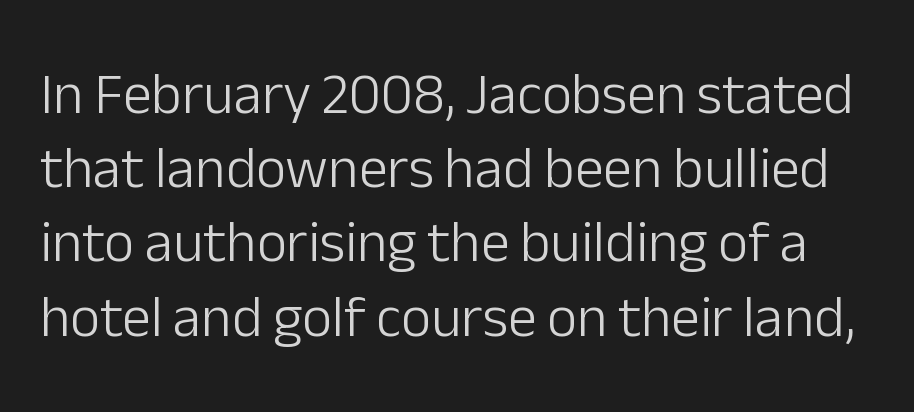
{"serif": "no", "italic": "no", "bold": "no", "weight": "light", "width": "normal", "stroke_contrast": "low", "x_height": "medium", "monospaced": "no", "underline": "no", "line_spacing": "normal", "line_spacing_ratio": 1.28, "letter_spacing": "normal", "letter_spacing_em": 0.0, "glyph_px": 58}
